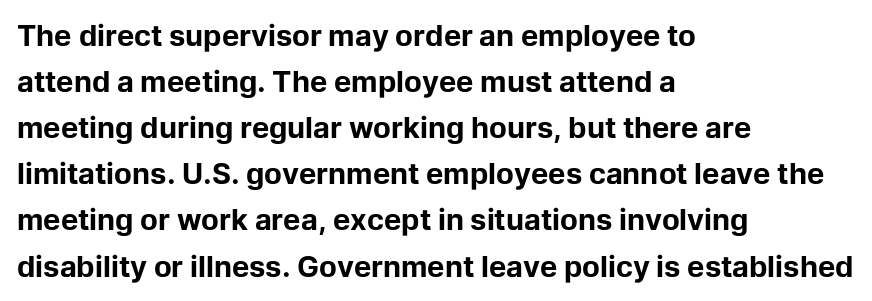
{"serif": "no", "italic": "no", "bold": "yes", "weight": "bold", "width": "normal", "stroke_contrast": "low", "x_height": "medium", "monospaced": "no", "underline": "no", "align": "left", "line_spacing": "normal", "line_spacing_ratio": 1.59, "letter_spacing": "normal", "letter_spacing_em": 0.0, "glyph_px": 29}
